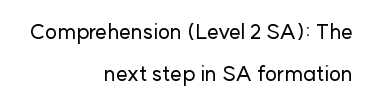
The image shows 21 px text type, upright; set right-aligned, loose line spacing (2.02x), normal letter spacing, not underlined.
